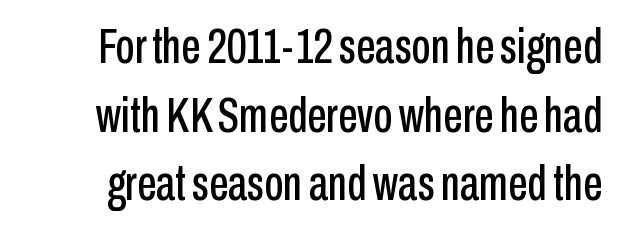
{"serif": "no", "italic": "no", "width": "condensed", "stroke_contrast": "low", "x_height": "medium", "monospaced": "no", "underline": "no", "line_spacing": "normal", "line_spacing_ratio": 1.4, "letter_spacing": "normal", "letter_spacing_em": 0.0, "glyph_px": 49}
